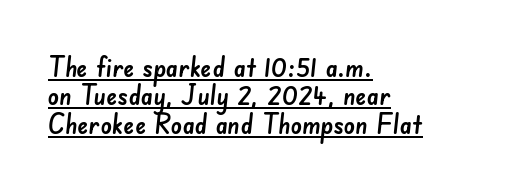
{"serif": "no", "width": "normal", "stroke_contrast": "low", "x_height": "small", "monospaced": "no", "underline": "yes", "align": "left", "line_spacing": "tight", "line_spacing_ratio": 1.01, "letter_spacing": "normal", "letter_spacing_em": 0.0, "glyph_px": 28}
